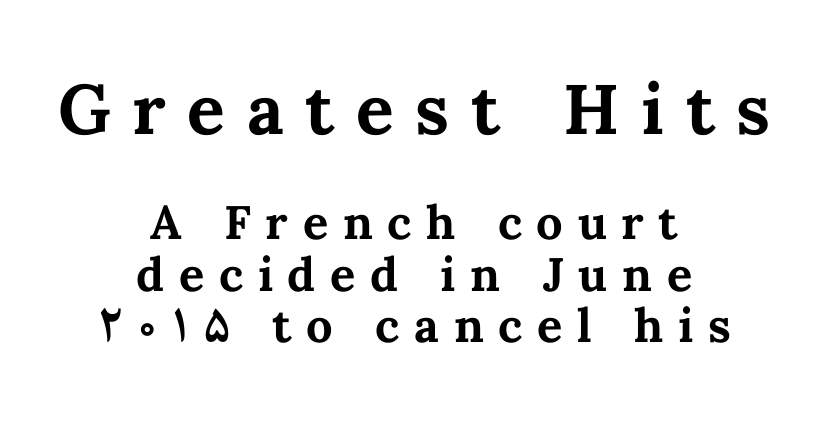
Q: Is the text bold? A: Yes.
Q: Is the text italic (slanted)? A: No, it is upright.
Q: Is the text underlined? A: No.
Q: How is the paragraph aligned? A: Centered.
Q: Is the spacing between letters normal or unusually wide? A: Unusually wide.
Q: Is the spacing between lines tight, normal or loose? A: Tight.
Q: Which block of text is set in a larger size, the first (top) or the second (bottom)? A: The first (top) one.
Q: Width (condensed, normal, or wide)? A: Normal.
Q: Stroke contrast? A: Medium.
Q: x-height? A: Medium.
Q: Monospaced? A: No.
